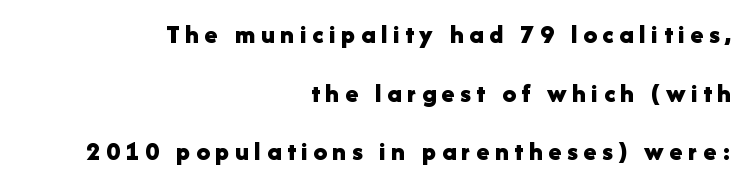
The line-height multiplier appears high, well above default. This rendering uses right alignment, leaving the left contour irregular. The words here are not underlined. Between one letter and the next there's a generous, obvious gap. Stroke thickness is high; the sample reads as a true bold. Is there any slant? The stems are plumb.
